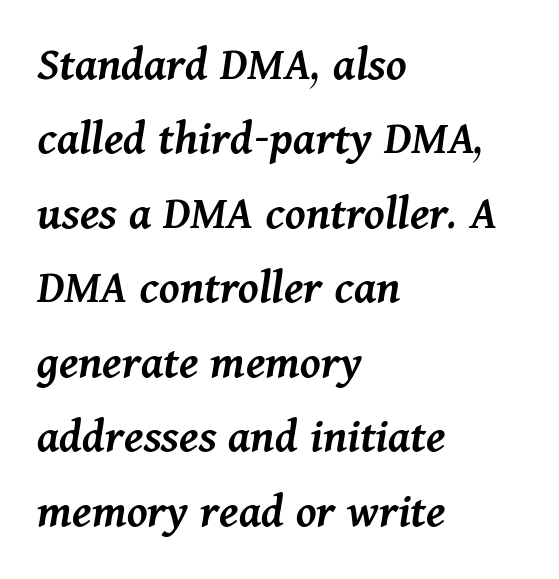
Q: Is the text bold? A: Semi-bold.
Q: Is the text italic (slanted)? A: Yes, it leans right by about 11 degrees.
Q: Is the text underlined? A: No.
Q: How is the paragraph aligned? A: Left-aligned.
Q: Is the spacing between letters normal or unusually wide? A: Normal.
Q: Is the spacing between lines tight, normal or loose? A: Normal.
Q: Width (condensed, normal, or wide)? A: Normal.
Q: Stroke contrast? A: Medium.
Q: x-height? A: Medium.
Q: Monospaced? A: No.
